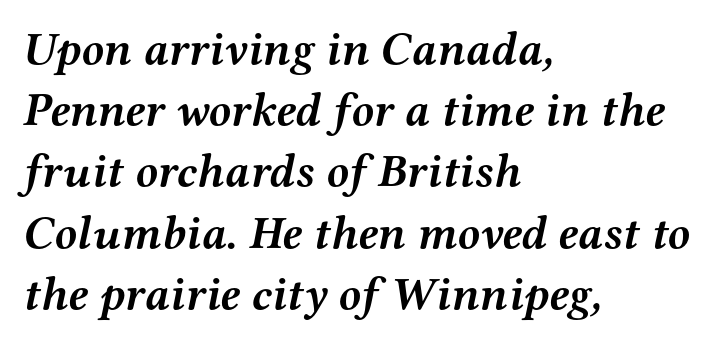
Short and long lines alike share a common starting point at left. The rendering applies a slant to the glyphs. The line-height multiplier appears to be the usual default. Honestly, there is no underline to notice here at all. This is serif lettering, the kind often seen in printed books. Note the varied advance widths — an 'i' is clearly narrower than an 'm'.
